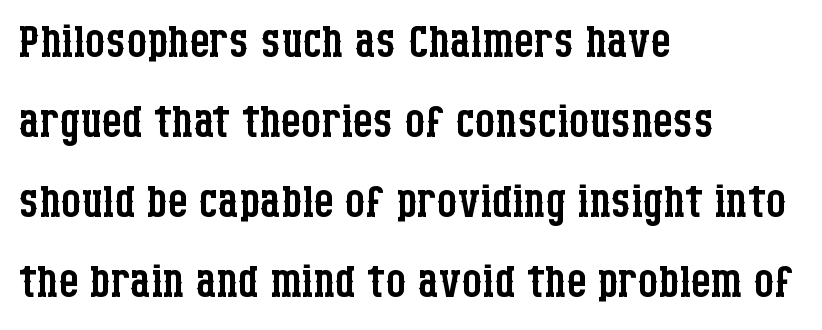
Designer's note — italics off, roman on. Notice how the passage keeps a crisp vertical edge on the left only. Character widths vary here, with narrow letters taking less room than wide ones. Honestly, the row spacing looks completely unremarkable. Each letter's strokes conclude with small projecting serifs. A typesetter would call this zero additional tracking.
